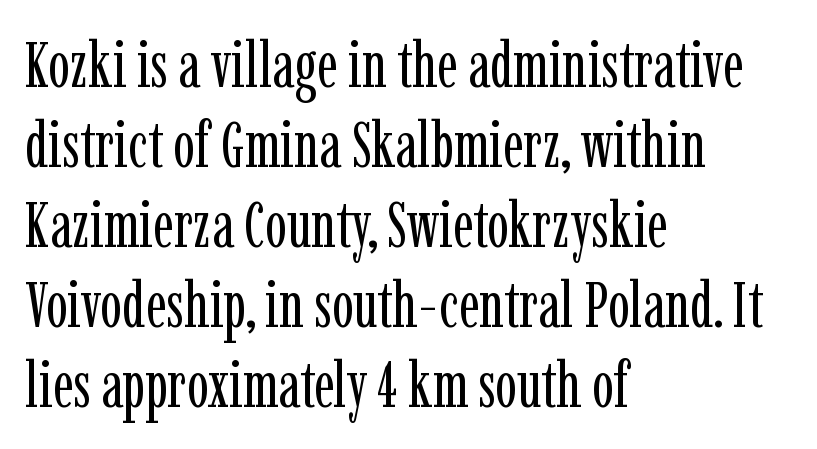
A typesetter would label this face a serif. Anything drawn beneath the words? Only blank space. Honestly, the letter spacing is just normal — you wouldn't notice it. Counters stay open thanks to moderate or lighter strokes. The text block is weighted toward the left margin, trailing off unevenly rightward. This sample has the flowing, uneven cadence of proportional lettering.
